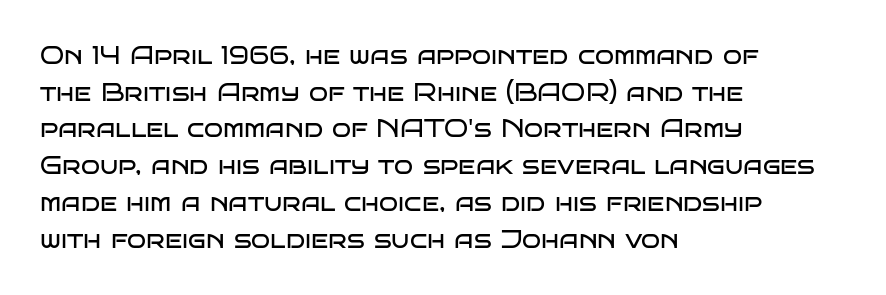
Q: Is the text bold? A: No.
Q: Is the text italic (slanted)? A: No, it is upright.
Q: Is the text underlined? A: No.
Q: How is the paragraph aligned? A: Left-aligned.
Q: Is the spacing between letters normal or unusually wide? A: Normal.
Q: Is the spacing between lines tight, normal or loose? A: Normal.
